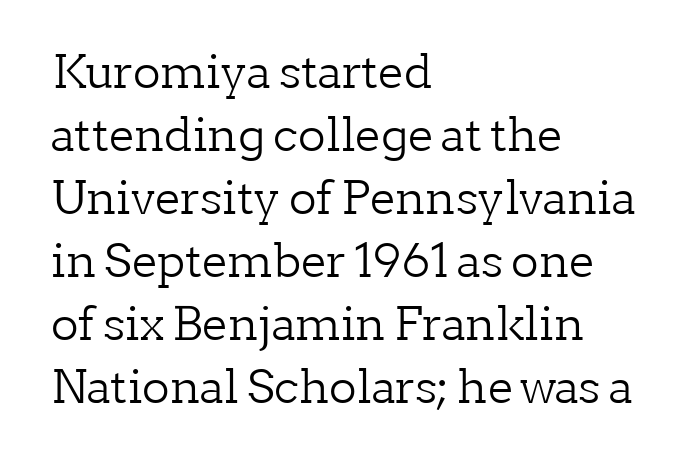
{"serif": "yes", "italic": "no", "bold": "no", "weight": "light", "width": "normal", "stroke_contrast": "low", "x_height": "medium", "monospaced": "no", "underline": "no", "align": "left", "line_spacing": "normal", "line_spacing_ratio": 1.37, "letter_spacing": "normal", "letter_spacing_em": 0.0, "glyph_px": 46}
